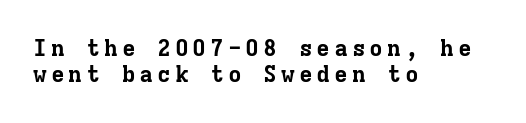
Heavy, bold letterforms. Check under the words: just untouched page. These lines are set flush left with a ragged right edge. Successive baselines arrive quickly, one right under another.
